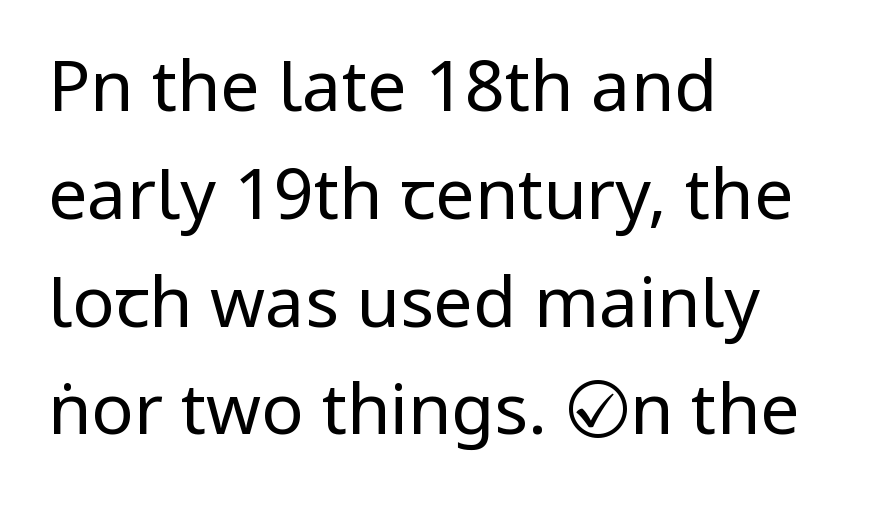
The image shows 70 px regular-weight, condensed sans-serif type, upright; set left-aligned, normal line spacing (1.54x), normal letter spacing, not underlined; low stroke contrast and a large x-height.
